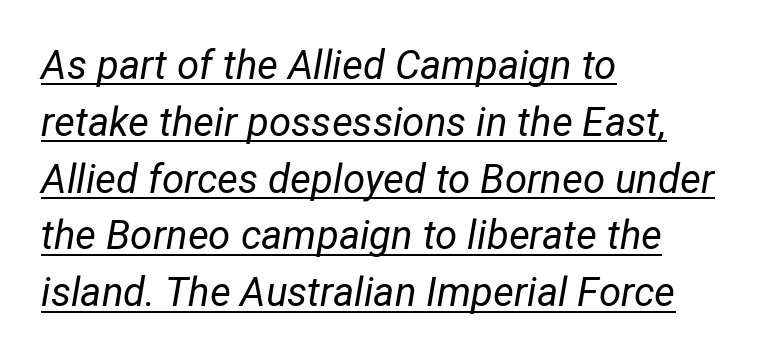
The image shows 40 px regular-weight type, italic (leaning right); set left-aligned, normal line spacing (1.42x), normal letter spacing, underlined; low stroke contrast and a medium x-height.
